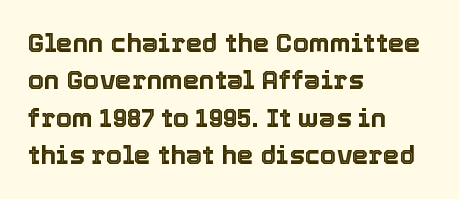
The image shows 26 px text type, upright; set left-aligned, normal line spacing (1.44x), normal letter spacing, not underlined.
